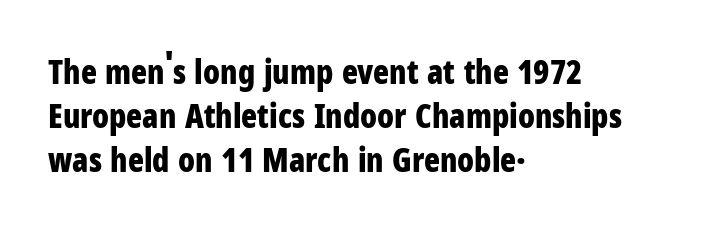
The foot of each line stays bare and open. These lines sit exactly where default settings would place them. Looks like regular typesetting: each glyph gets only the width it needs. Are there feet on the stems? There aren't — it's a sans.
